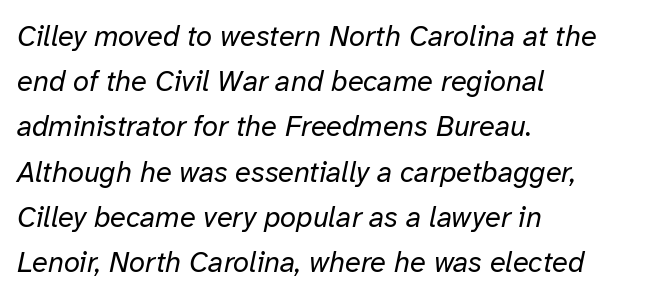
The image shows 29 px regular-weight type, italic (leaning right); set left-aligned, normal line spacing (1.56x), normal letter spacing, not underlined; low stroke contrast and a medium x-height.
